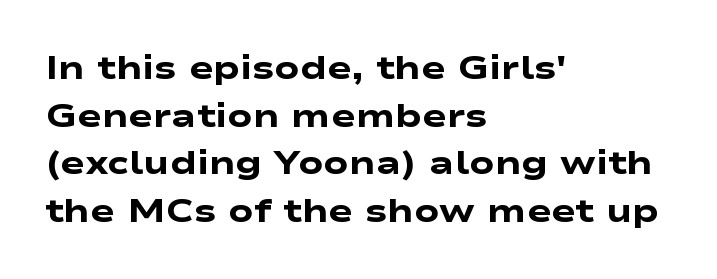
This rendering employs a face without finishing strokes, i.e., a sans-serif. This block has exactly the height ordinary leading produces. The rendering uses natural spacing where letterforms have individual widths. Glyph-to-glyph distance matches everyday printed text.
